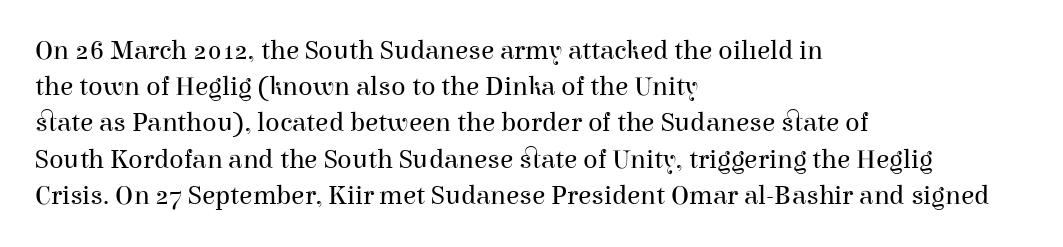
Q: Is the text bold? A: No.
Q: Is the text italic (slanted)? A: No, it is upright.
Q: Is the text underlined? A: No.
Q: How is the paragraph aligned? A: Left-aligned.
Q: Is the spacing between letters normal or unusually wide? A: Normal.
Q: Is the spacing between lines tight, normal or loose? A: Normal.
